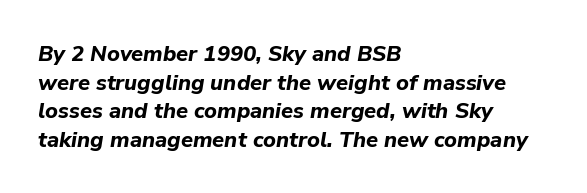
Interline gaps are of average width in this sample. Rendered with sloped, italic letterforms. The gaps between neighbouring characters are ordinary and unremarkable. Beneath every word, the page is bare. Set as a true bold cut, around the 700 mark. Every row of glyphs begins at an identical x-position on the left.
